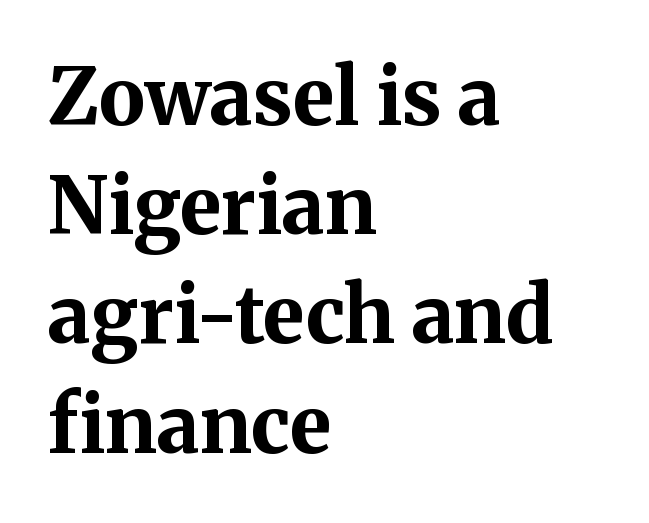
The image shows 78 px bold serif type, upright; set left-aligned, normal line spacing (1.4x), normal letter spacing, not underlined; medium stroke contrast and a medium x-height.
